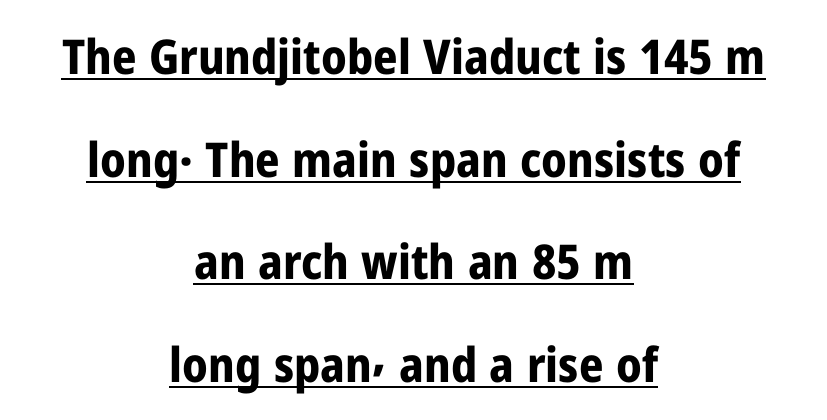
Notice how thick the strokes are: this is what a full bold looks like. The passage shown has conventional tracking throughout. You could not count columns in this text — the font is proportionally spaced. Tall strokes in this sample are plumb rather than angled. The passage shown is underscored from start to finish.
